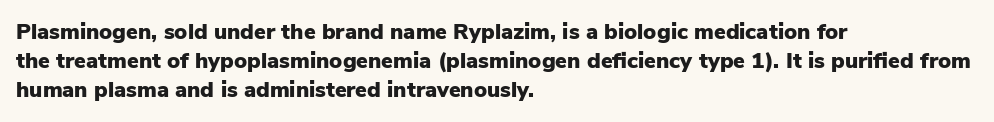
I'd describe the lettering as bold — thick and assertive. Line starts are locked; line ends wander. Nope, not italic — everything's standing straight. Only glyphs here, with clear space below each row.
